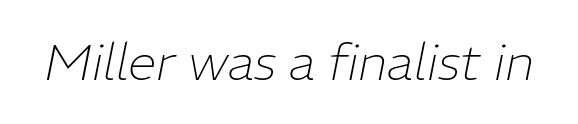
{"italic": "yes", "lean": "right", "slant_degrees": 11, "bold": "no", "weight": "thin", "width": "normal", "stroke_contrast": "low", "x_height": "medium", "monospaced": "no", "underline": "no", "letter_spacing": "normal", "letter_spacing_em": 0.0, "glyph_px": 51}
